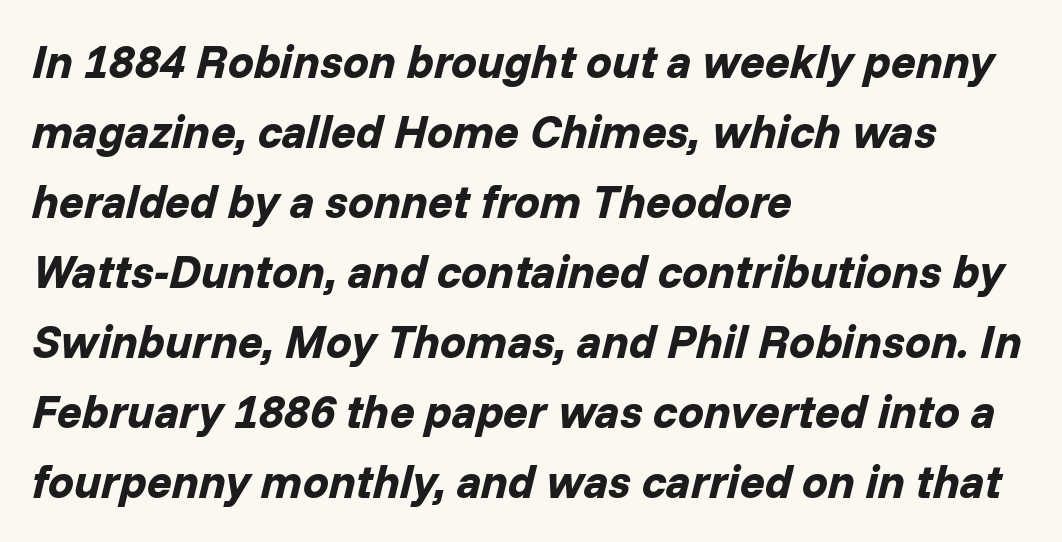
The image shows 46 px bold type, italic (leaning right); set left-aligned, normal line spacing (1.52x), normal letter spacing, not underlined; low stroke contrast and a medium x-height.
